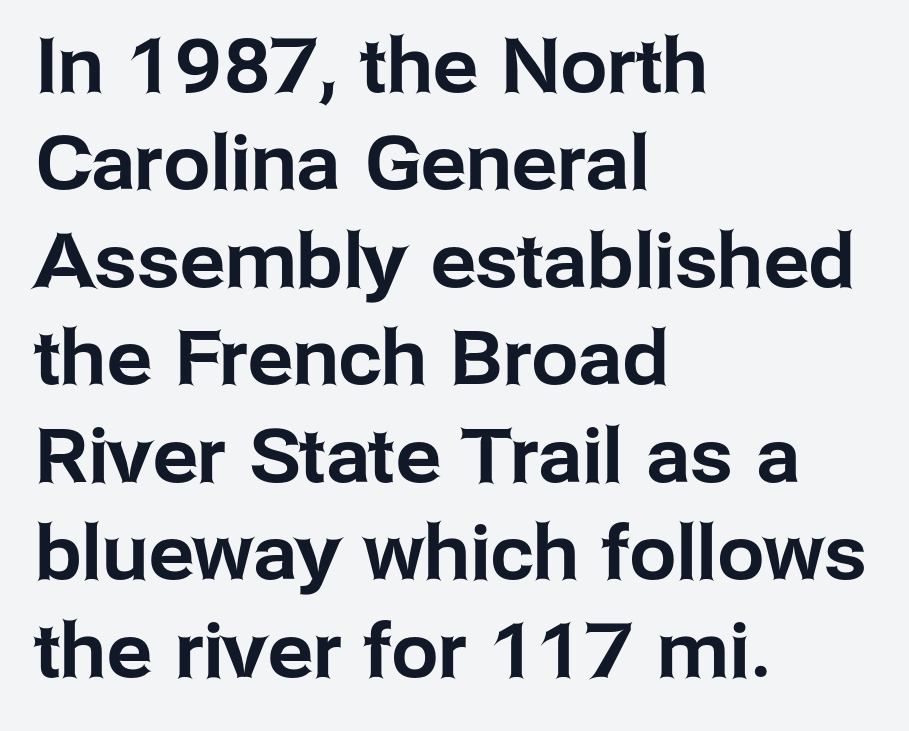
The image shows 75 px sans-serif type, upright; set left-aligned, normal line spacing (1.3x), normal letter spacing, not underlined; low stroke contrast and a medium x-height.
